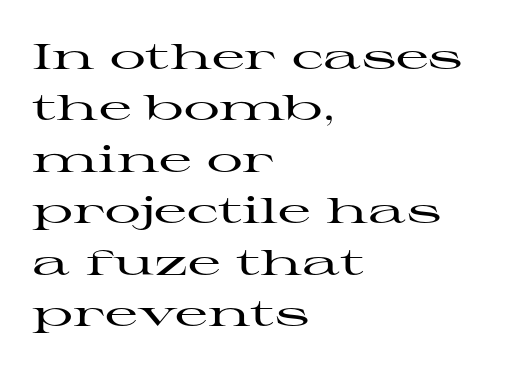
Q: Is the text italic (slanted)? A: No, it is upright.
Q: Is the typeface a serif or a sans-serif typeface? A: Serif.
Q: Is the text underlined? A: No.
Q: How is the paragraph aligned? A: Left-aligned.
Q: Is the spacing between letters normal or unusually wide? A: Normal.
Q: Is the spacing between lines tight, normal or loose? A: Normal.
Q: Width (condensed, normal, or wide)? A: Wide.
Q: Stroke contrast? A: High.
Q: x-height? A: Medium.
Q: Monospaced? A: No.
